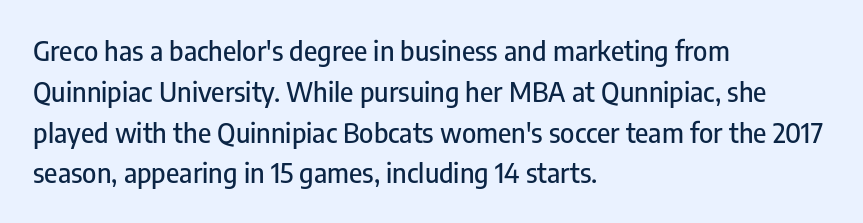
Q: Is the text italic (slanted)? A: No, it is upright.
Q: Is the text underlined? A: No.
Q: How is the paragraph aligned? A: Left-aligned.
Q: Is the spacing between letters normal or unusually wide? A: Normal.
Q: Is the spacing between lines tight, normal or loose? A: Normal.
